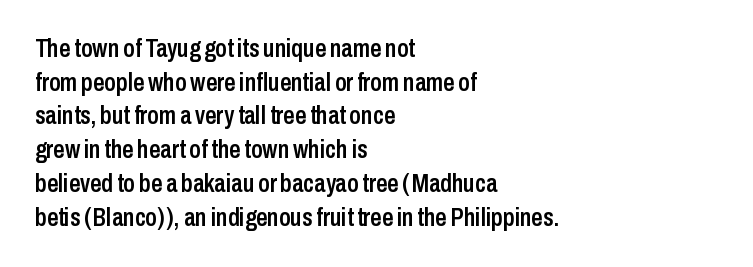
{"italic": "no", "bold": "semi", "underline": "no", "align": "left", "line_spacing": "normal", "line_spacing_ratio": 1.35, "letter_spacing": "normal", "letter_spacing_em": 0.0, "glyph_px": 25}
